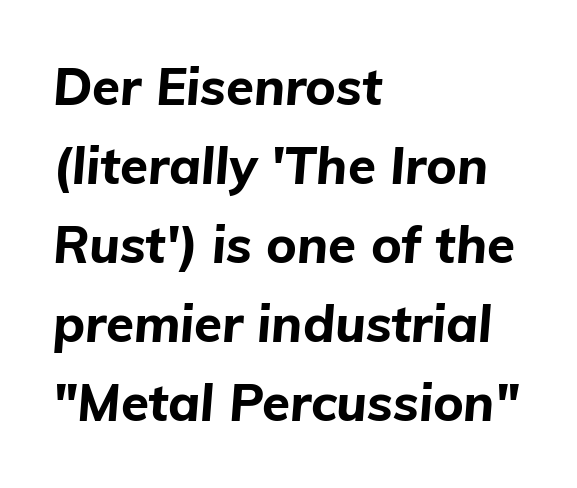
{"italic": "yes", "lean": "right", "slant_degrees": 5, "bold": "yes", "weight": "bold", "width": "normal", "stroke_contrast": "low", "x_height": "medium", "monospaced": "no", "underline": "no", "align": "left", "line_spacing": "normal", "line_spacing_ratio": 1.55, "letter_spacing": "normal", "letter_spacing_em": 0.0, "glyph_px": 51}
